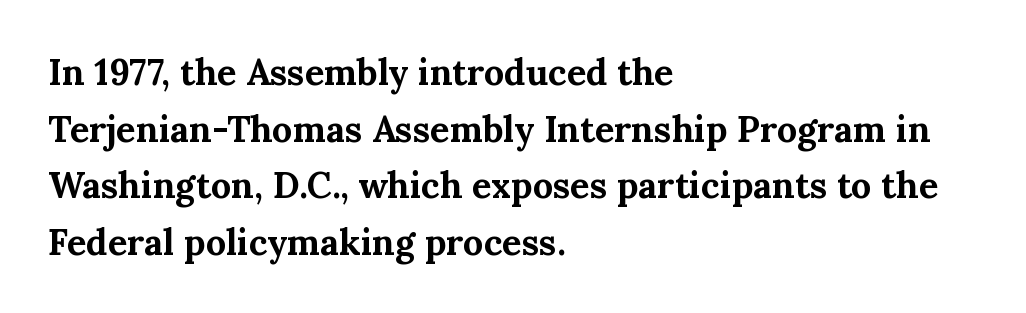
The image shows 36 px bold serif type, upright; set left-aligned, normal line spacing (1.57x), normal letter spacing, not underlined; medium stroke contrast and a medium x-height.
